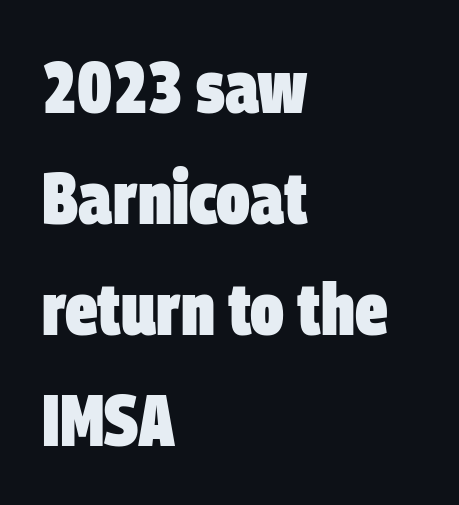
Q: Is the text bold? A: Yes.
Q: Is the typeface a serif or a sans-serif typeface? A: Sans-serif.
Q: Is the text underlined? A: No.
Q: How is the paragraph aligned? A: Left-aligned.
Q: Is the spacing between letters normal or unusually wide? A: Normal.
Q: Is the spacing between lines tight, normal or loose? A: Normal.
Q: Width (condensed, normal, or wide)? A: Condensed.
Q: Stroke contrast? A: Low.
Q: x-height? A: Large.
Q: Monospaced? A: No.
